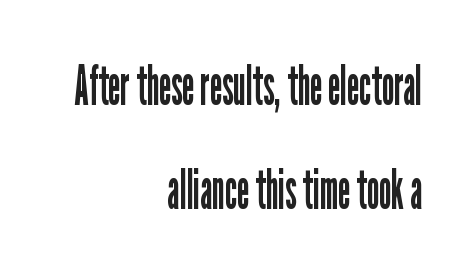
Unbolded letterforms with no extra heft. The face used here is a sans, in the tradition of grotesques and geometrics. The typesetter chose a ragged-left arrangement here. Spacing verdict: proportional, widths tailored to each character. Upright lettering throughout. The zone under the glyphs is completely vacant.
